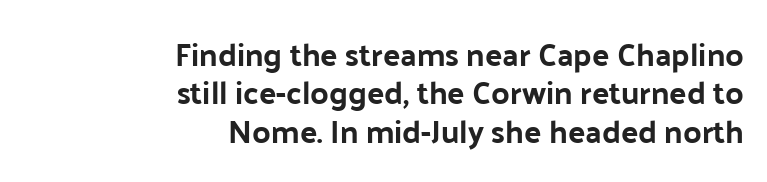
Lines of text with bare space underneath. This sample has the flowing, uneven cadence of proportional lettering. The gaps between neighbouring characters are ordinary and unremarkable. A typesetter would label this face a sans.
